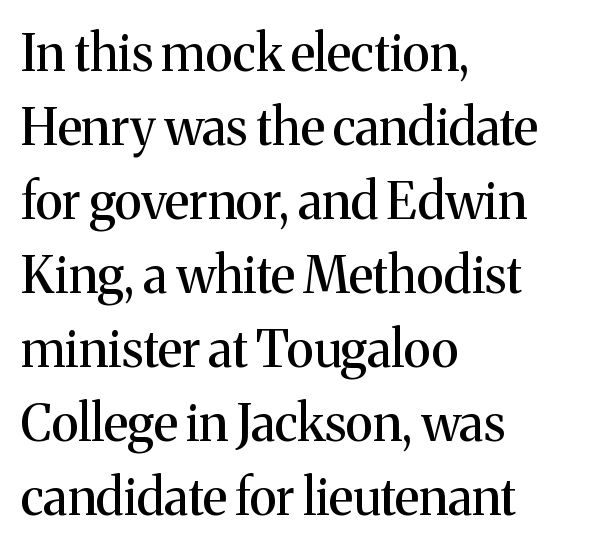
{"serif": "yes", "italic": "no", "width": "normal", "stroke_contrast": "medium", "x_height": "medium", "monospaced": "no", "underline": "no", "align": "left", "line_spacing": "normal", "line_spacing_ratio": 1.48, "letter_spacing": "normal", "letter_spacing_em": 0.0, "glyph_px": 50}
